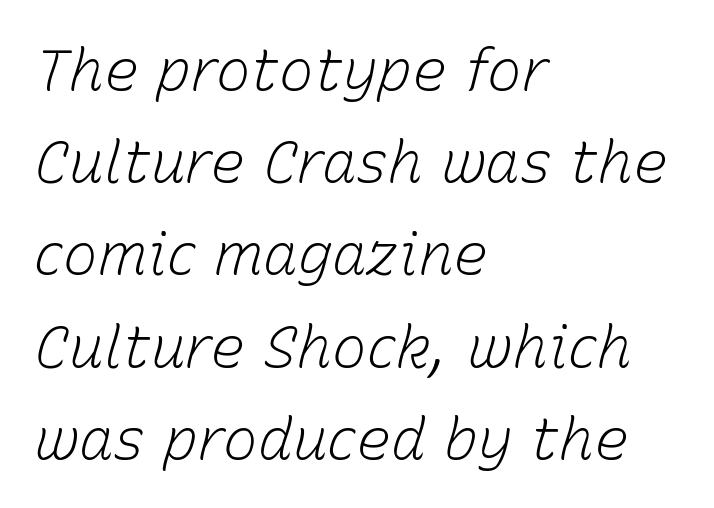
{"italic": "yes", "lean": "right", "slant_degrees": 15, "bold": "no", "weight": "light", "width": "normal", "stroke_contrast": "low", "x_height": "medium", "monospaced": "no", "underline": "no", "align": "left", "line_spacing": "normal", "line_spacing_ratio": 1.59, "letter_spacing": "normal", "letter_spacing_em": 0.0, "glyph_px": 58}
